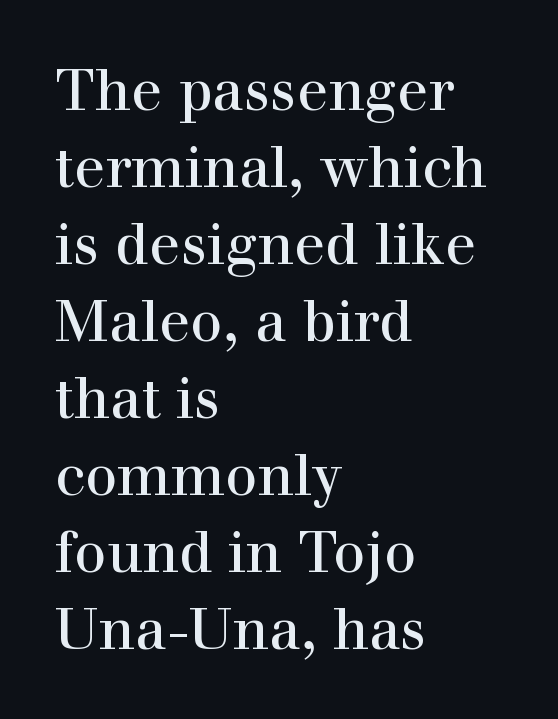
Q: Is the text italic (slanted)? A: No, it is upright.
Q: Is the typeface a serif or a sans-serif typeface? A: Serif.
Q: Is the text underlined? A: No.
Q: How is the paragraph aligned? A: Left-aligned.
Q: Is the spacing between letters normal or unusually wide? A: Normal.
Q: Is the spacing between lines tight, normal or loose? A: Normal.
Q: Width (condensed, normal, or wide)? A: Normal.
Q: x-height? A: Medium.
Q: Monospaced? A: No.
